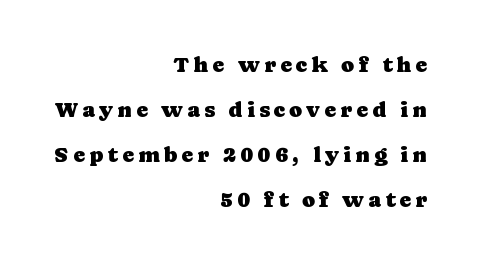
The image shows 22 px text type, upright; set right-aligned, loose line spacing (2.05x), not underlined.
